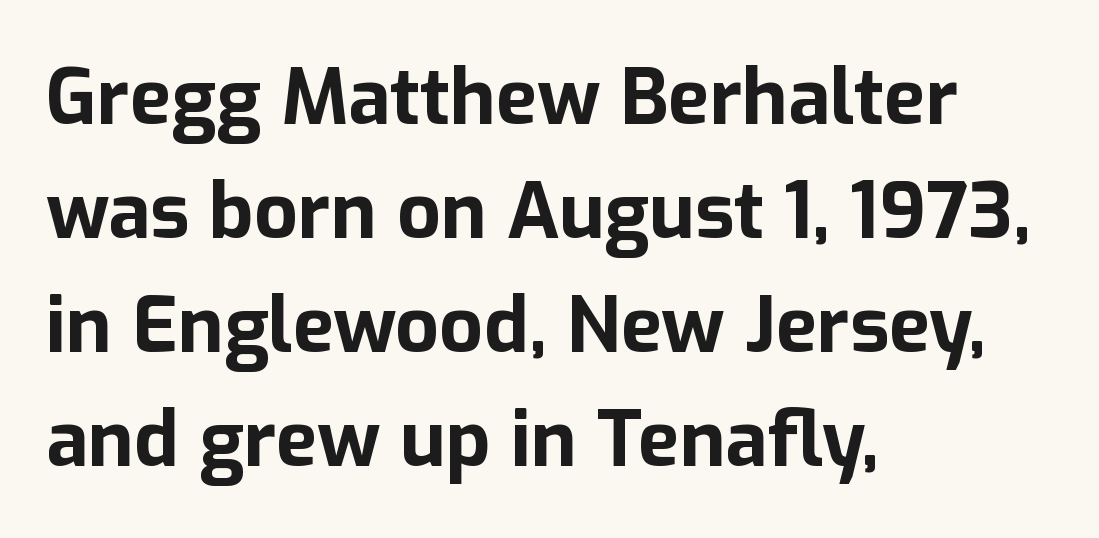
{"serif": "no", "italic": "no", "bold": "yes", "weight": "bold", "width": "normal", "stroke_contrast": "low", "x_height": "medium", "monospaced": "no", "underline": "no", "align": "left", "line_spacing": "normal", "line_spacing_ratio": 1.48, "letter_spacing": "normal", "letter_spacing_em": 0.0, "glyph_px": 77}
